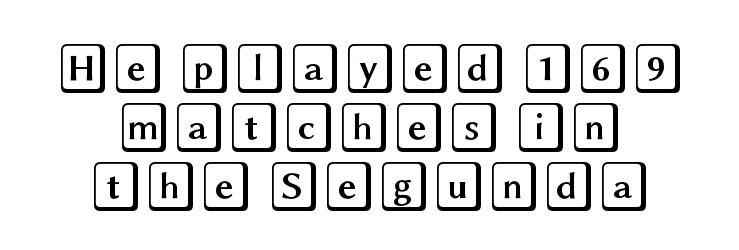
Centered paragraph, ragged on both sides. Underline: absent. The specimen reads as upright at a glance. Is the letter spacing exaggerated? No — it looks like the ordinary default.
